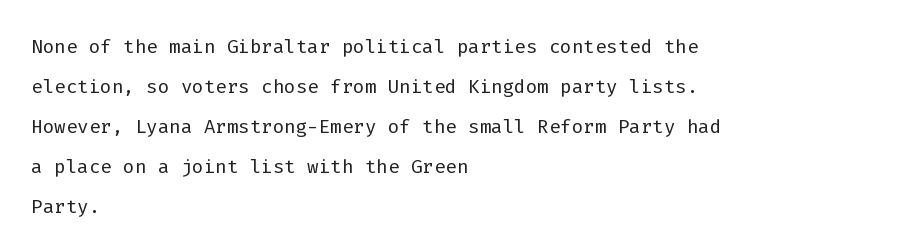
{"italic": "no", "bold": "no", "underline": "no", "align": "left", "line_spacing": "normal", "line_spacing_ratio": 1.48, "letter_spacing": "normal", "letter_spacing_em": 0.0, "glyph_px": 27}
